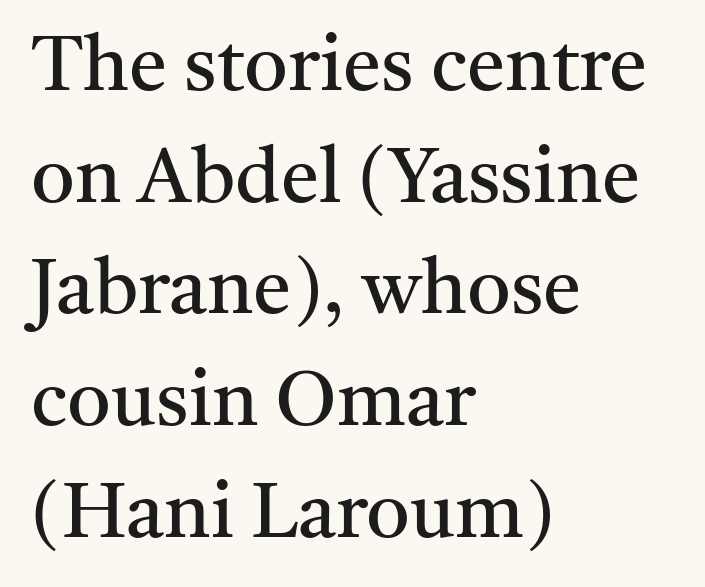
The image shows 77 px regular-weight serif type, upright; set left-aligned, normal line spacing (1.45x), normal letter spacing, not underlined; medium stroke contrast and a medium x-height.
